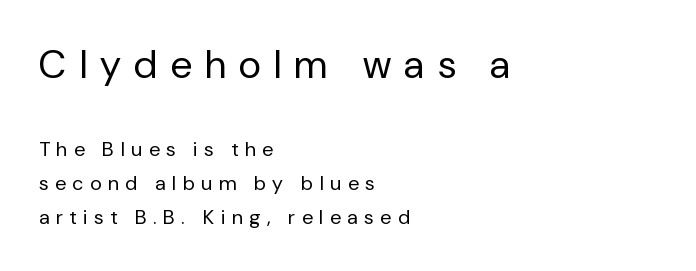
Q: Is the text bold? A: No.
Q: Is the text italic (slanted)? A: No, it is upright.
Q: Is the typeface a serif or a sans-serif typeface? A: Sans-serif.
Q: Is the text underlined? A: No.
Q: How is the paragraph aligned? A: Left-aligned.
Q: Is the spacing between letters normal or unusually wide? A: Unusually wide.
Q: Is the spacing between lines tight, normal or loose? A: Normal.
Q: Which block of text is set in a larger size, the first (top) or the second (bottom)? A: The first (top) one.
Q: Width (condensed, normal, or wide)? A: Normal.
Q: Stroke contrast? A: Low.
Q: x-height? A: Medium.
Q: Monospaced? A: No.
